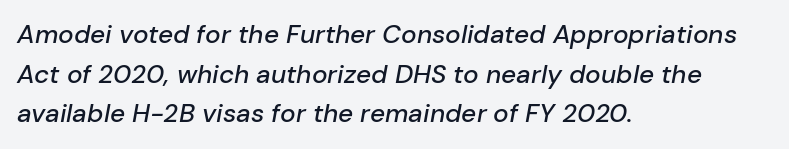
Q: Is the text italic (slanted)? A: Yes, it leans right by about 10 degrees.
Q: Is the text underlined? A: No.
Q: How is the paragraph aligned? A: Left-aligned.
Q: Is the spacing between letters normal or unusually wide? A: Normal.
Q: Is the spacing between lines tight, normal or loose? A: Normal.
